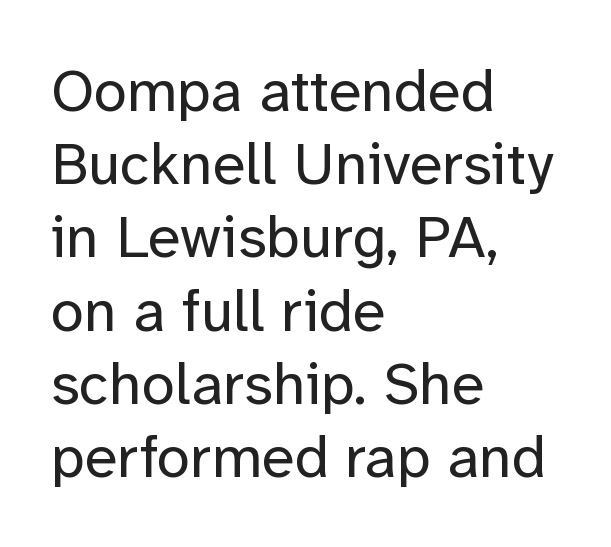
The image shows 60 px regular-weight sans-serif type, upright; set left-aligned, line spacing 1.22x, normal letter spacing, not underlined; low stroke contrast and a medium x-height.
